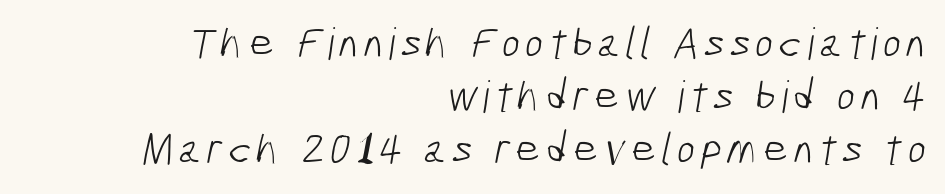
Each letter's strokes conclude bluntly, with no projecting serifs. The strokes carry an ordinary text weight at most. The passage is arranged like a letterhead date or caption credit — flush right. Quick note: underline off. Note the varied advance widths — an 'i' is clearly narrower than an 'm'.
